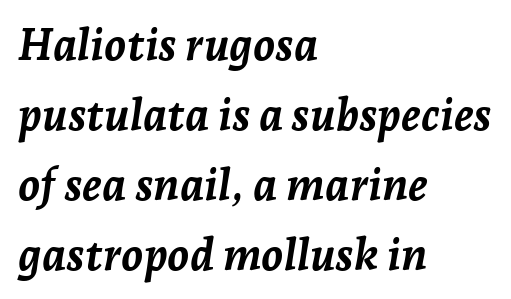
{"italic": "yes", "lean": "right", "slant_degrees": 7, "bold": "yes", "weight": "semibold", "width": "normal", "stroke_contrast": "low", "x_height": "medium", "monospaced": "no", "underline": "no", "align": "left", "line_spacing": "normal", "line_spacing_ratio": 1.59, "letter_spacing": "normal", "letter_spacing_em": 0.0, "glyph_px": 44}
